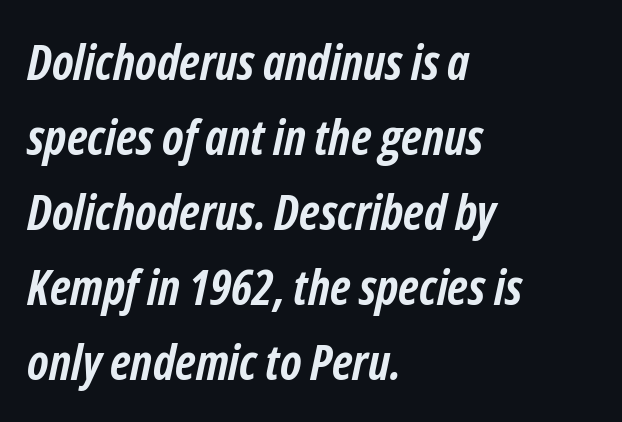
The image shows 49 px semibold, condensed type, italic (leaning right); set left-aligned, normal line spacing (1.53x), normal letter spacing, not underlined; low stroke contrast and a medium x-height.
